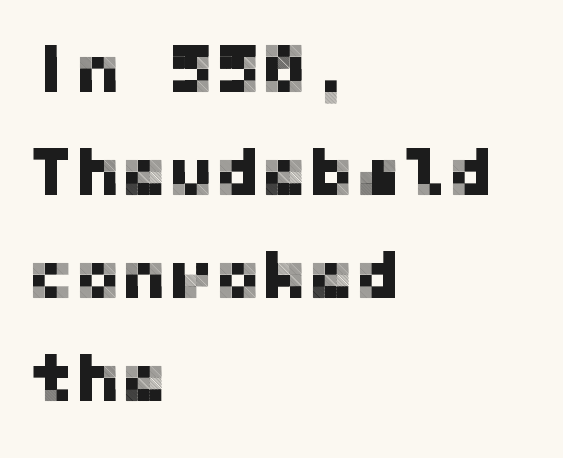
Q: Is the text italic (slanted)? A: No, it is upright.
Q: Is the typeface a serif or a sans-serif typeface? A: Sans-serif.
Q: Is the text underlined? A: No.
Q: How is the paragraph aligned? A: Left-aligned.
Q: Is the spacing between letters normal or unusually wide? A: Normal.
Q: Is the spacing between lines tight, normal or loose? A: Normal.
Q: Width (condensed, normal, or wide)? A: Normal.
Q: Stroke contrast? A: Low.
Q: x-height? A: Medium.
